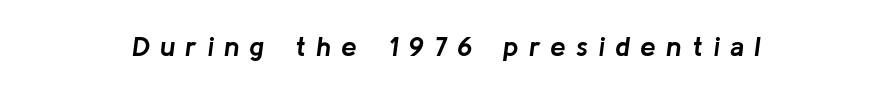
{"italic": "yes", "lean": "right", "slant_degrees": 8, "bold": "yes", "weight": "semibold", "width": "normal", "stroke_contrast": "low", "x_height": "medium", "monospaced": "no", "underline": "no", "letter_spacing": "wide", "letter_spacing_em": 0.36, "glyph_px": 28}
